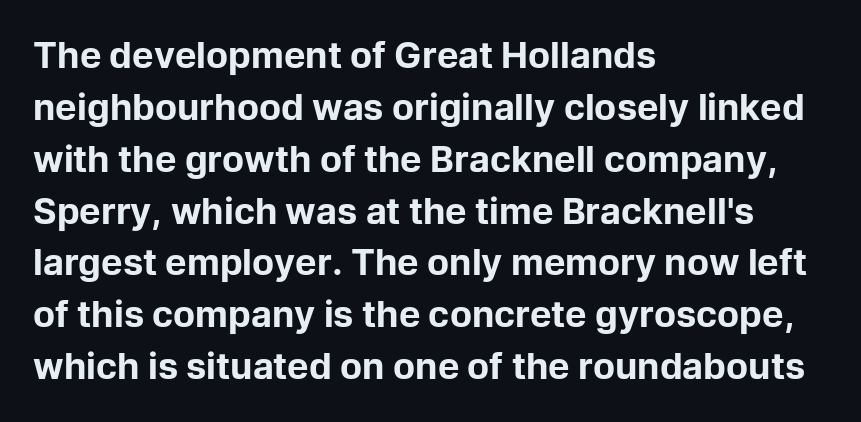
The image shows 36 px bold sans-serif type, upright; set left-aligned, normal line spacing (1.44x), normal letter spacing, not underlined; low stroke contrast and a medium x-height.
